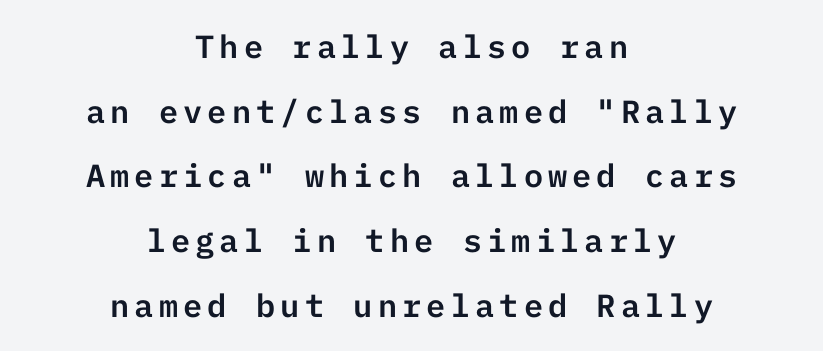
This sample is center-justified, so both line endings float freely. The font family rendered here belongs to the sans-serif group. Successive baselines arrive slowly, with a big drop between each. The passage shown is not underscored anywhere.
